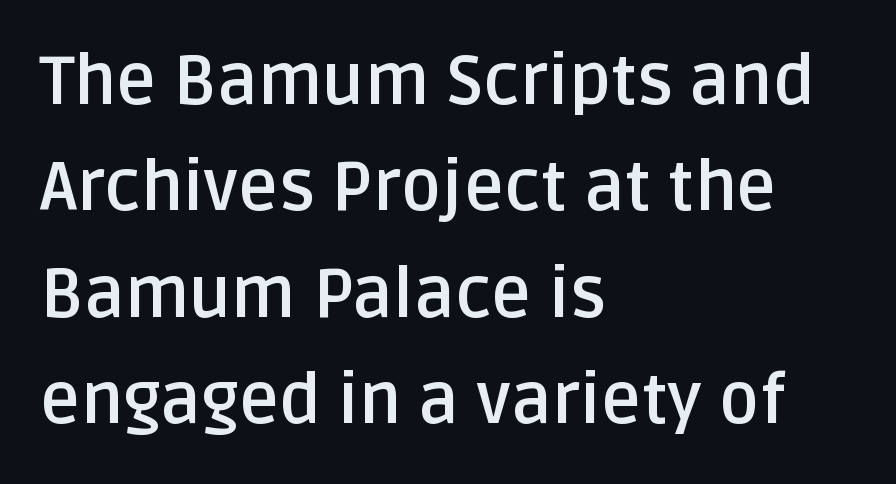
{"serif": "no", "italic": "no", "bold": "yes", "weight": "semibold", "width": "normal", "stroke_contrast": "low", "x_height": "large", "monospaced": "no", "underline": "no", "align": "left", "line_spacing": "normal", "line_spacing_ratio": 1.54, "letter_spacing": "normal", "letter_spacing_em": 0.0, "glyph_px": 69}
